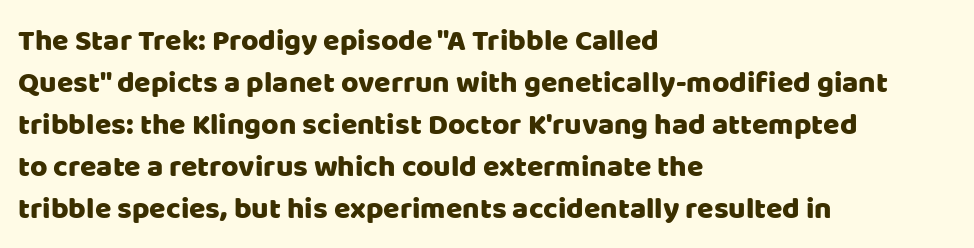
{"serif": "no", "italic": "no", "width": "normal", "stroke_contrast": "low", "x_height": "large", "monospaced": "no", "underline": "no", "align": "left", "line_spacing": "normal", "line_spacing_ratio": 1.4, "letter_spacing": "normal", "letter_spacing_em": 0.0, "glyph_px": 30}
